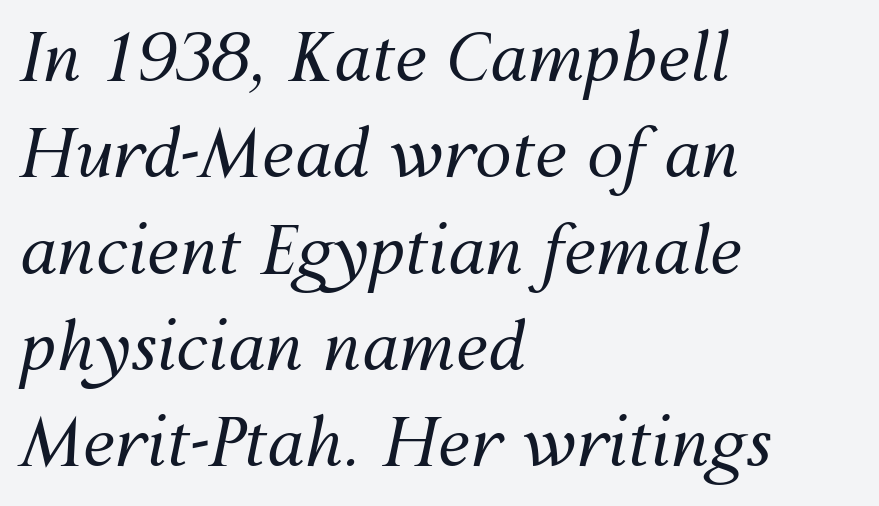
Q: Is the text bold? A: No.
Q: Is the text italic (slanted)? A: Yes, it leans right by about 12 degrees.
Q: Is the text underlined? A: No.
Q: How is the paragraph aligned? A: Left-aligned.
Q: Is the spacing between letters normal or unusually wide? A: Normal.
Q: Is the spacing between lines tight, normal or loose? A: Normal.
Q: Width (condensed, normal, or wide)? A: Normal.
Q: Stroke contrast? A: Medium.
Q: x-height? A: Medium.
Q: Monospaced? A: No.
